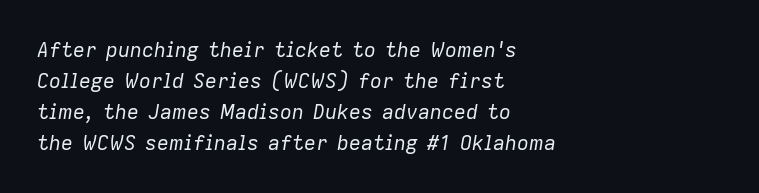
{"italic": "yes", "lean": "right", "slant_degrees": 9, "bold": "no", "underline": "no", "align": "left", "line_spacing": "normal", "line_spacing_ratio": 1.55, "letter_spacing": "normal", "letter_spacing_em": 0.0, "glyph_px": 20}
